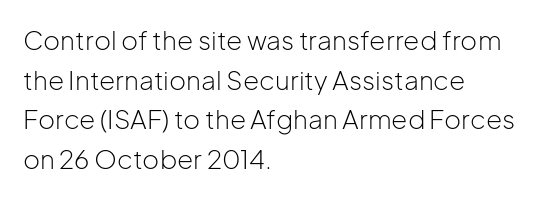
The block of text has a typical density, with ordinary space between rows. The line texture is even and compact thanks to regular tracking. Nothing heavy about these letters — not bold at all. Which margin do the lines hug? The left one — the right edge is uneven.
